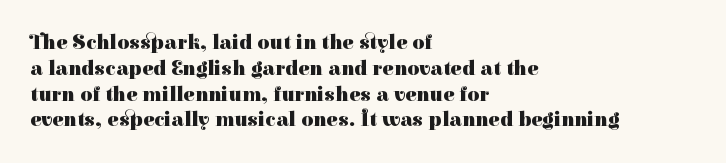
{"italic": "no", "bold": "yes", "underline": "no", "align": "left", "line_spacing_ratio": 1.23, "letter_spacing": "normal", "letter_spacing_em": 0.0, "glyph_px": 21}
